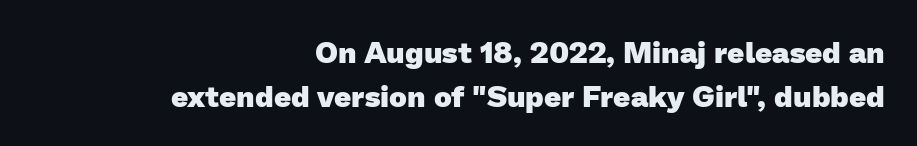
Glance below the letters and you will spot only blank space. If you measured baseline to baseline, you'd find a middling distance. Look at the tracking — it's just the regular setting, nothing added. Note the varied advance widths — an 'i' is clearly narrower than an 'm'. The characters display no serif detailing; their extremities are plain. Set as a true bold cut, around the 700 mark.
